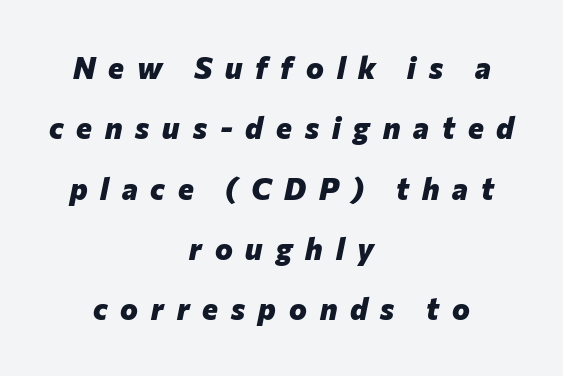
The image shows 30 px heavy type, italic (leaning right); set centered, loose line spacing (2.01x), unusually wide letter spacing (+0.43 em), not underlined; low stroke contrast and a medium x-height.
